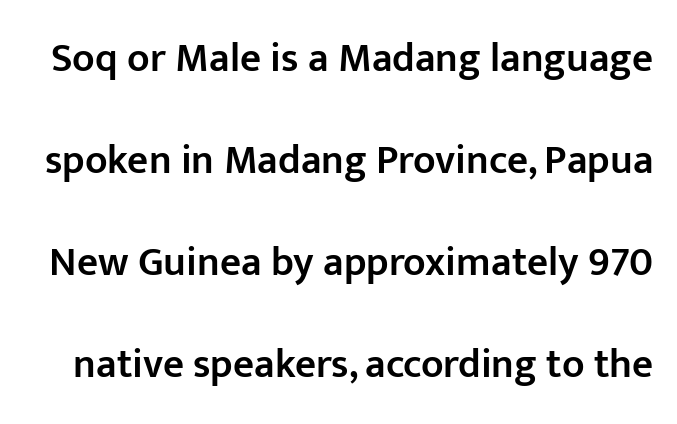
{"serif": "no", "italic": "no", "bold": "semi", "weight": "semibold", "width": "normal", "stroke_contrast": "low", "x_height": "medium", "monospaced": "no", "underline": "no", "line_spacing": "loose", "line_spacing_ratio": 2.49, "letter_spacing": "normal", "letter_spacing_em": 0.0, "glyph_px": 41}
